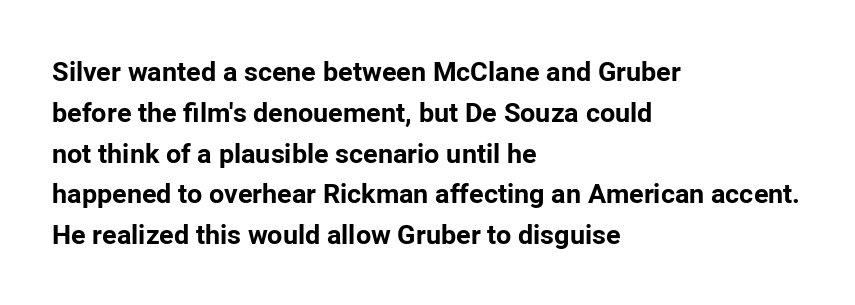
This is the regular roman posture of the typeface. Regarding leading, the lines here are spaced in the standard way. Heft: maximum for text — a bold. The specimen omits any rule beneath the text block's lines.
